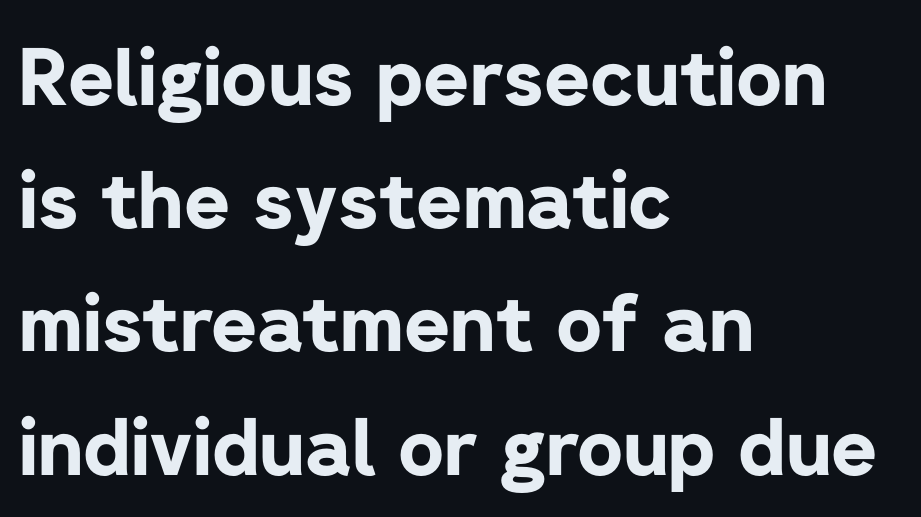
{"serif": "no", "italic": "no", "bold": "yes", "weight": "bold", "width": "normal", "stroke_contrast": "low", "x_height": "medium", "monospaced": "no", "underline": "no", "align": "left", "line_spacing": "normal", "line_spacing_ratio": 1.56, "letter_spacing": "normal", "letter_spacing_em": 0.0, "glyph_px": 79}
